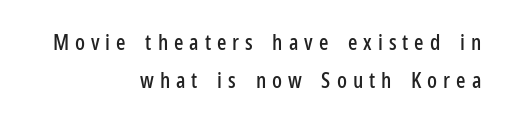
A flush-right, rag-left setting is used for this passage. This is roman type, the default non-slanted kind. The line texture is sparse and dotted thanks to wide tracking. Anything drawn beneath the words? Only blank space.
